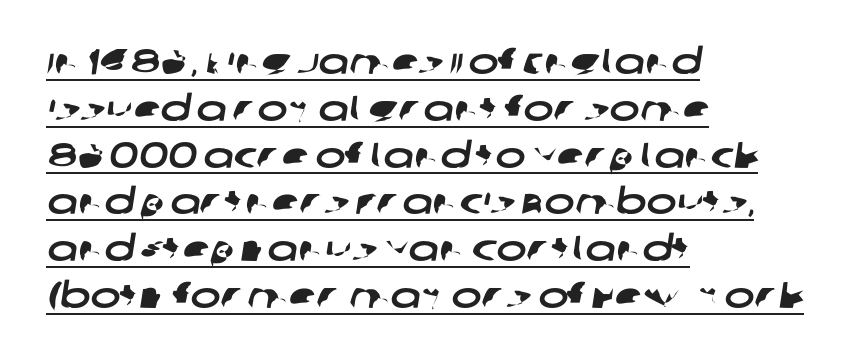
The glyphs in this specimen are sans serif. In CSS terms this would be text-align: left. Regarding leading, the lines here are spaced in the standard way. The passage shown has conventional tracking throughout. The words here are underlined.
